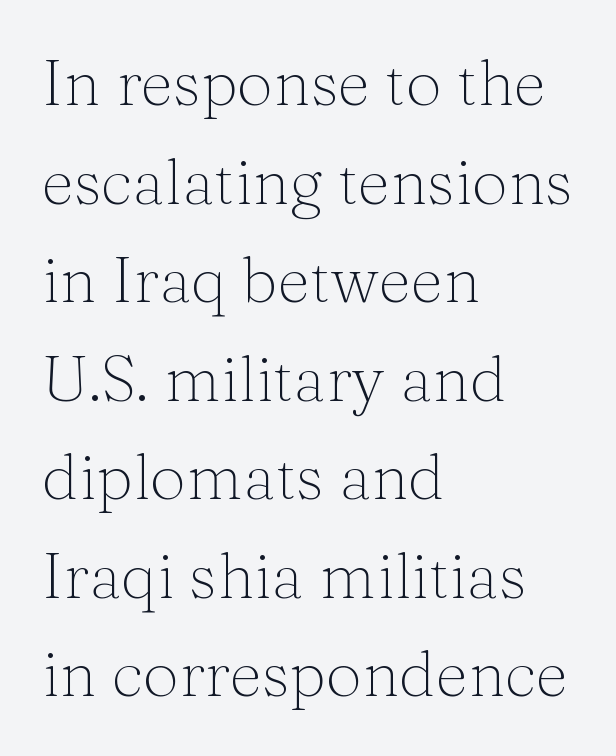
It's the straight-up-and-down kind of type. Varying glyph widths throughout — classic text-font behaviour. No word sits above an underline. The typesetter chose a ragged-right arrangement here. In terms of letterform style, serifs are clearly present.
